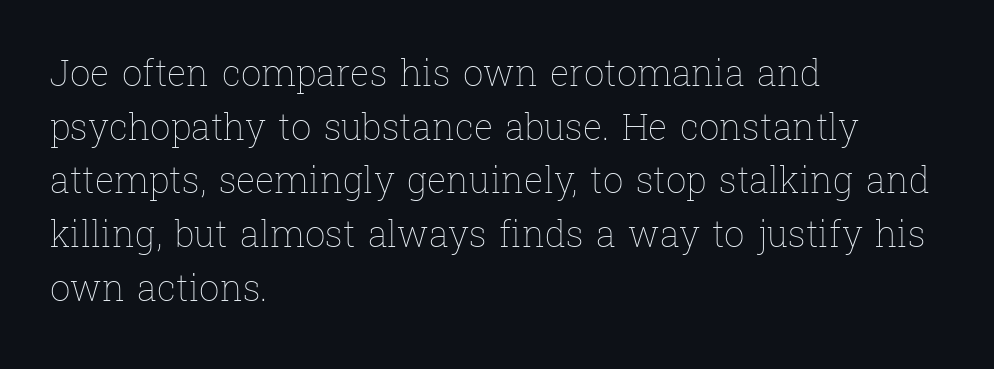
The image shows 36 px thin type, upright; set left-aligned, normal line spacing (1.49x), normal letter spacing, not underlined; low stroke contrast and a medium x-height.
